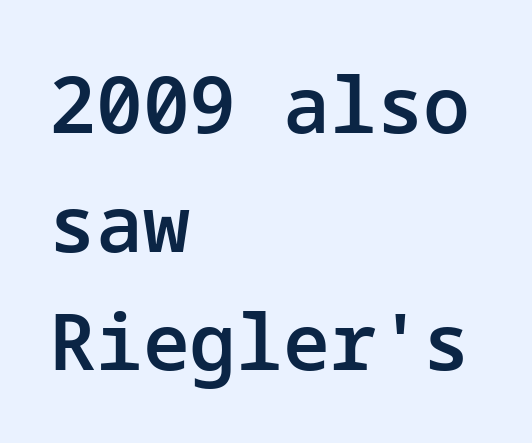
Vertical strokes here are truly vertical. Observe the absence of serifs on each vertical stroke in this sample. Its strokes are somewhat broadened, the hallmark of semibold type. The area under the type is left untouched. The letterforms sit shoulder to shoulder at normal distance.
